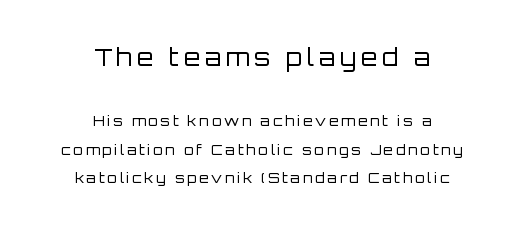
{"italic": "no", "bold": "no", "underline": "no", "align": "center", "line_spacing": "loose", "line_spacing_ratio": 2.01, "larger_block": "first", "size_ratio": 1.71, "glyph_px": 24}
